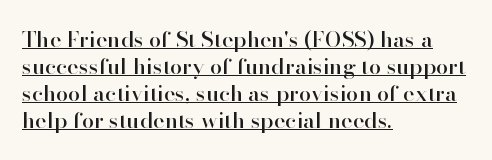
Q: Is the text italic (slanted)? A: No, it is upright.
Q: Is the text underlined? A: Yes.
Q: How is the paragraph aligned? A: Left-aligned.
Q: Is the spacing between letters normal or unusually wide? A: Normal.
